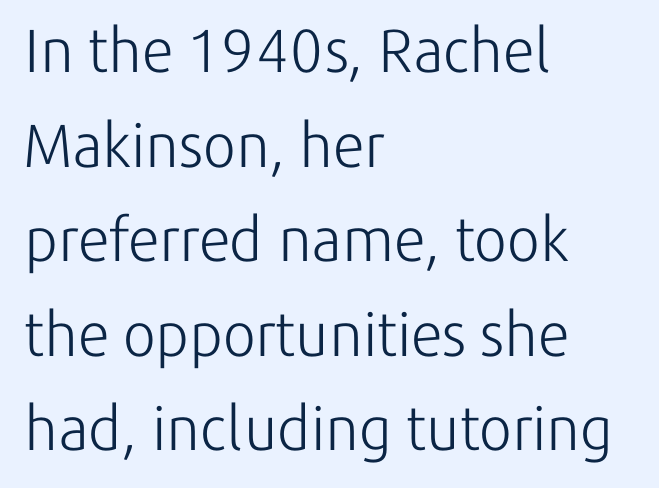
The image shows 61 px light sans-serif type, upright; set left-aligned, normal line spacing (1.55x), normal letter spacing, not underlined; low stroke contrast and a medium x-height.
